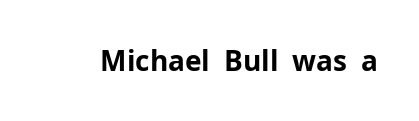
Q: Is the text bold? A: Yes.
Q: Is the text italic (slanted)? A: No, it is upright.
Q: Is the typeface a serif or a sans-serif typeface? A: Sans-serif.
Q: Is the text underlined? A: No.
Q: Is the spacing between letters normal or unusually wide? A: Normal.
Q: Width (condensed, normal, or wide)? A: Normal.
Q: Stroke contrast? A: Low.
Q: x-height? A: Medium.
Q: Monospaced? A: No.
